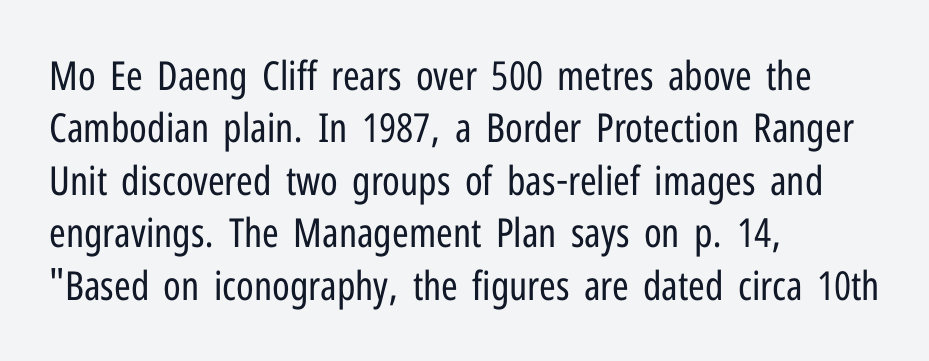
Q: Is the text bold? A: No.
Q: Is the text italic (slanted)? A: No, it is upright.
Q: Is the typeface a serif or a sans-serif typeface? A: Sans-serif.
Q: Is the text underlined? A: No.
Q: How is the paragraph aligned? A: Left-aligned.
Q: Is the spacing between letters normal or unusually wide? A: Normal.
Q: Is the spacing between lines tight, normal or loose? A: Normal.
Q: Width (condensed, normal, or wide)? A: Condensed.
Q: Stroke contrast? A: Low.
Q: x-height? A: Medium.
Q: Monospaced? A: No.
